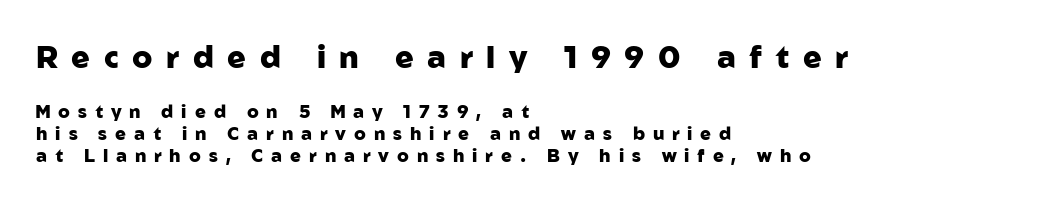
{"serif": "no", "italic": "no", "bold": "yes", "weight": "heavy", "width": "normal", "stroke_contrast": "low", "x_height": "medium", "monospaced": "no", "underline": "no", "align": "left", "line_spacing_ratio": 1.22, "letter_spacing": "wide", "letter_spacing_em": 0.44, "larger_block": "first", "size_ratio": 1.72, "glyph_px": 31}
